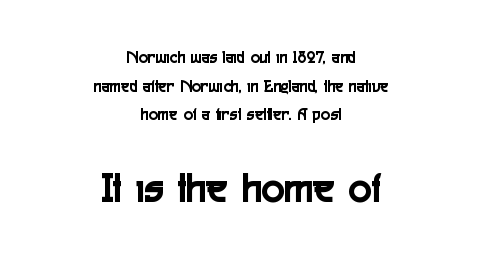
The image shows 43 px condensed sans-serif type, upright; set centered, normal line spacing (1.69x), normal letter spacing, not underlined; the second (bottom) block is 2.53x larger; a medium x-height.
